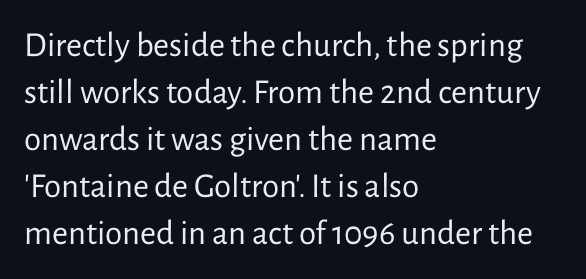
Q: Is the text bold? A: No.
Q: Is the text italic (slanted)? A: No, it is upright.
Q: Is the typeface a serif or a sans-serif typeface? A: Sans-serif.
Q: Is the text underlined? A: No.
Q: How is the paragraph aligned? A: Left-aligned.
Q: Is the spacing between letters normal or unusually wide? A: Normal.
Q: Is the spacing between lines tight, normal or loose? A: Normal.
Q: Width (condensed, normal, or wide)? A: Normal.
Q: Stroke contrast? A: Low.
Q: x-height? A: Medium.
Q: Monospaced? A: No.
